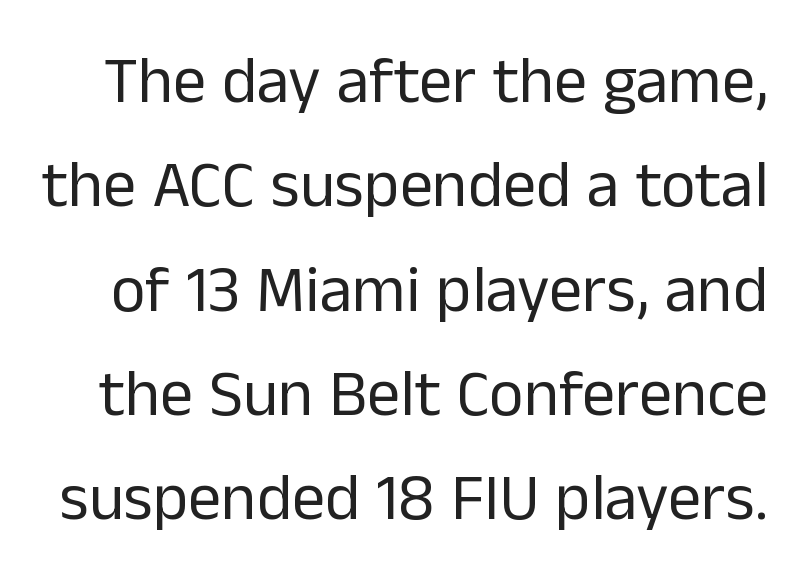
The horizontal fit of the characters is conventional and even. The string is rendered with underlining switched off. The passage shown is typed in a proportional face where columns would drift. A typesetter would call this leading conventional body-copy spacing.
